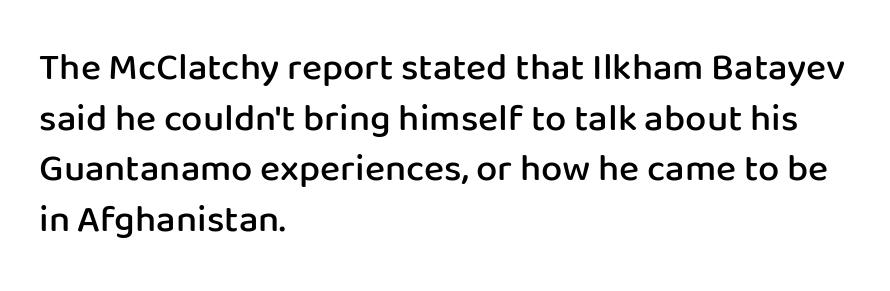
Only glyphs here, with clear space below each row. Do the characters align in a grid? No, the font is proportional. The line-height multiplier appears to be the usual default. How heavy is the stroke? Medium-heavy — a semibold, shy of bold. Every stem runs plumb, perpendicular to the baseline.
